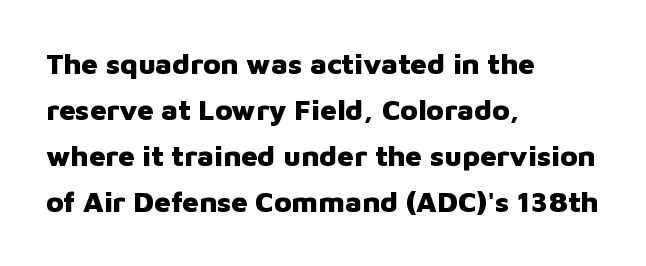
{"serif": "no", "italic": "no", "bold": "yes", "weight": "heavy", "width": "normal", "stroke_contrast": "low", "x_height": "medium", "monospaced": "no", "underline": "no", "align": "left", "line_spacing": "normal", "line_spacing_ratio": 1.59, "letter_spacing": "normal", "letter_spacing_em": 0.0, "glyph_px": 29}
